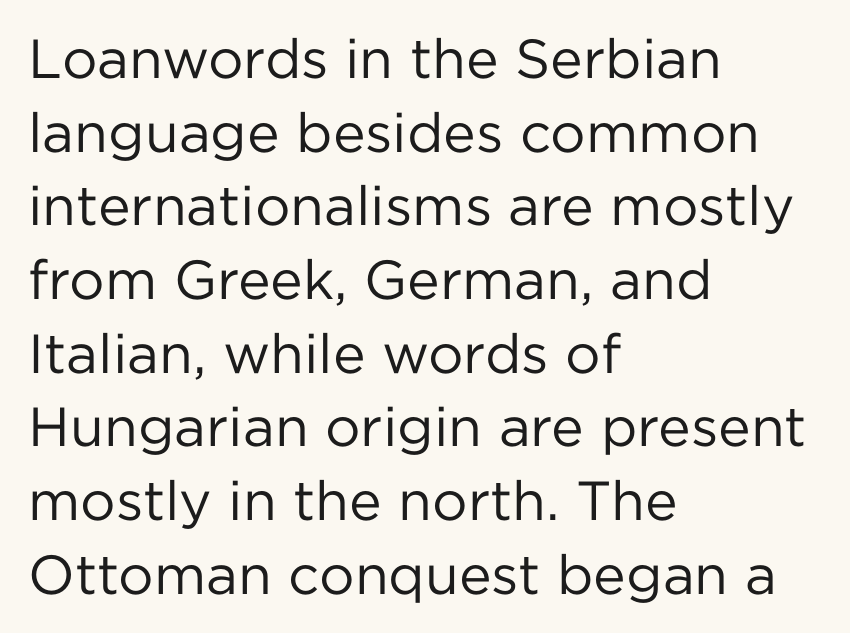
Q: Is the text bold? A: No.
Q: Is the text italic (slanted)? A: No, it is upright.
Q: Is the typeface a serif or a sans-serif typeface? A: Sans-serif.
Q: Is the text underlined? A: No.
Q: How is the paragraph aligned? A: Left-aligned.
Q: Is the spacing between letters normal or unusually wide? A: Normal.
Q: Is the spacing between lines tight, normal or loose? A: Normal.
Q: Width (condensed, normal, or wide)? A: Normal.
Q: Stroke contrast? A: Low.
Q: x-height? A: Medium.
Q: Monospaced? A: No.
